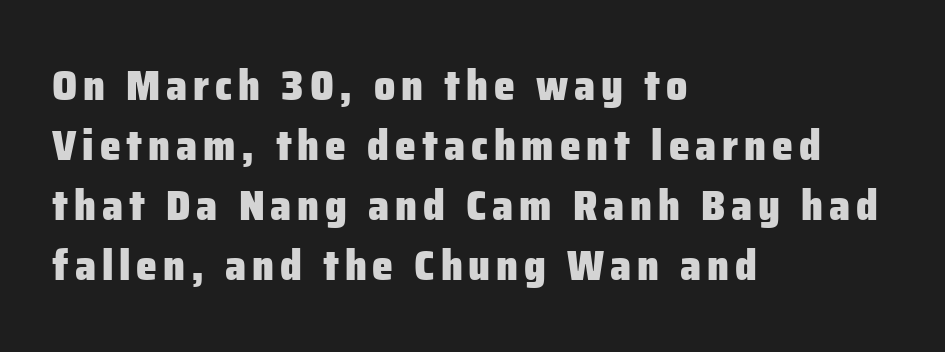
Notice how thick the strokes are: this is what a full bold looks like. The glyphs are unaccompanied by any horizontal stroke below them. These lines are set flush left with a ragged right edge. The type family on display is of the sans-serif kind. Line spacing here is normal. Looks like regular typesetting: each glyph gets only the width it needs.
